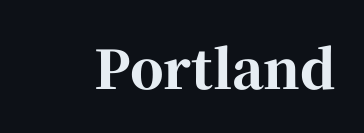
Spacing between characters is what you'd get straight out of the box. The baseline area is clear. The letters stand upright; this is a roman face. I'd call this a serif setting — the letters wear small feet. A typesetter would call this proportional, since set widths differ per character.
